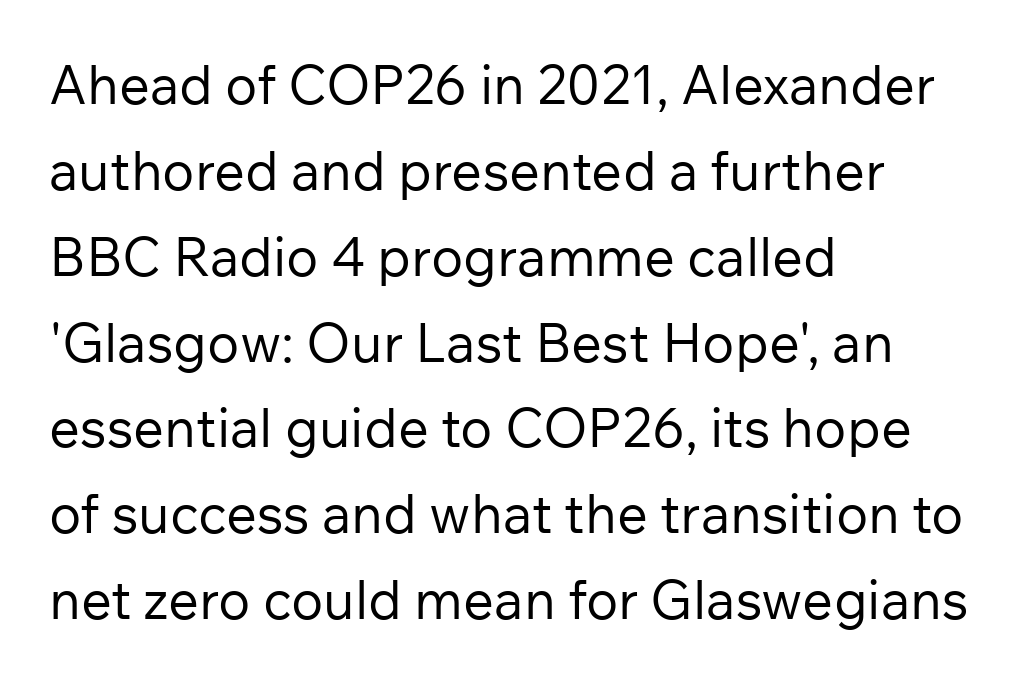
Q: Is the text bold? A: No.
Q: Is the text italic (slanted)? A: No, it is upright.
Q: Is the typeface a serif or a sans-serif typeface? A: Sans-serif.
Q: Is the text underlined? A: No.
Q: How is the paragraph aligned? A: Left-aligned.
Q: Is the spacing between letters normal or unusually wide? A: Normal.
Q: Is the spacing between lines tight, normal or loose? A: Normal.
Q: Width (condensed, normal, or wide)? A: Normal.
Q: Stroke contrast? A: Low.
Q: x-height? A: Medium.
Q: Monospaced? A: No.
